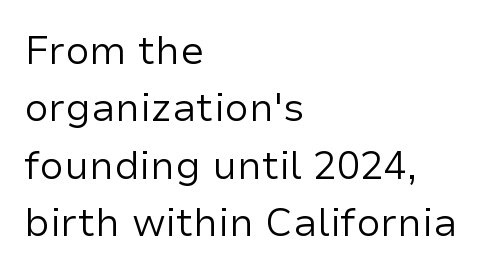
The image shows 39 px regular-weight sans-serif type, upright; set left-aligned, normal line spacing (1.47x), normal letter spacing, not underlined; low stroke contrast and a medium x-height.
